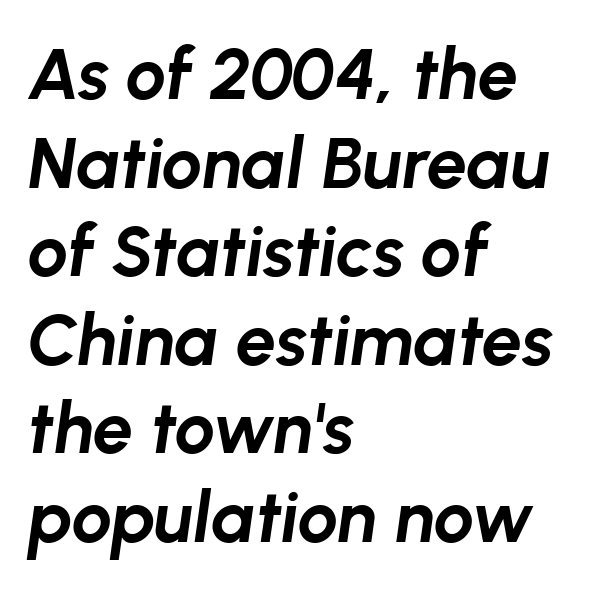
The image shows 72 px bold type, italic (leaning right); set left-aligned, line spacing 1.23x, normal letter spacing, not underlined; low stroke contrast and a medium x-height.
